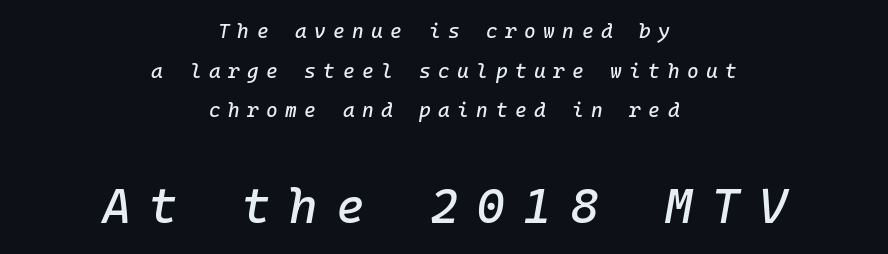
{"italic": "yes", "lean": "right", "slant_degrees": 10, "width": "normal", "stroke_contrast": "low", "x_height": "medium", "underline": "no", "align": "center", "line_spacing": "loose", "line_spacing_ratio": 1.98, "letter_spacing": "wide", "letter_spacing_em": 0.37, "larger_block": "second", "size_ratio": 2.45, "glyph_px": 49}
